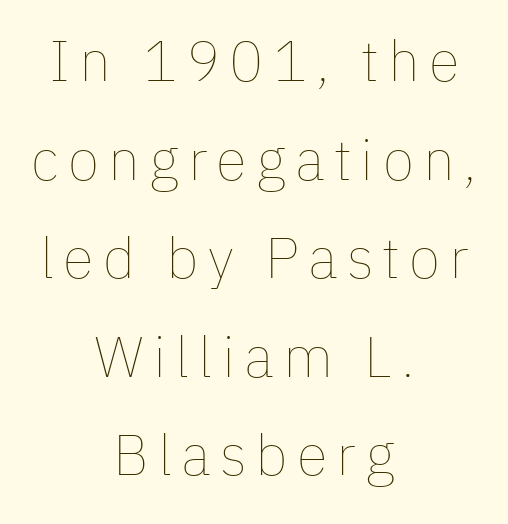
Q: Is the text bold? A: No.
Q: Is the text italic (slanted)? A: No, it is upright.
Q: Is the text underlined? A: No.
Q: How is the paragraph aligned? A: Centered.
Q: Width (condensed, normal, or wide)? A: Normal.
Q: Stroke contrast? A: Low.
Q: x-height? A: Medium.
Q: Monospaced? A: No.
